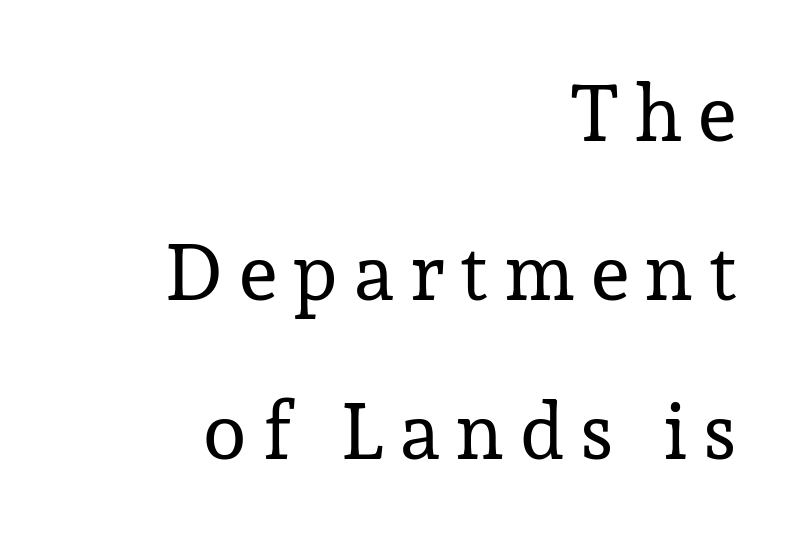
The image shows 79 px regular-weight serif type, upright; set right-aligned, loose line spacing (2.01x), unusually wide letter spacing (+0.21 em), not underlined; low stroke contrast and a medium x-height.
